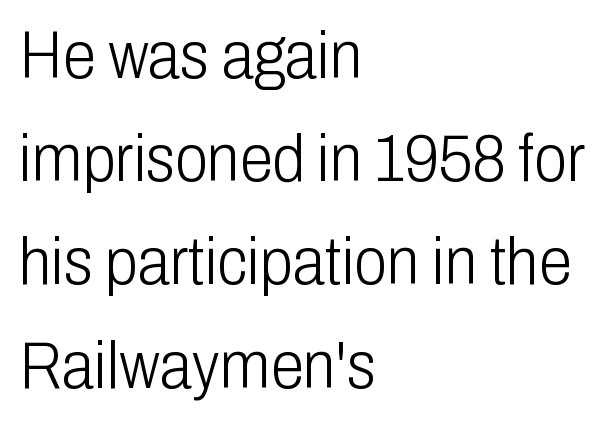
Q: Is the text bold? A: No.
Q: Is the text italic (slanted)? A: No, it is upright.
Q: Is the typeface a serif or a sans-serif typeface? A: Sans-serif.
Q: Is the text underlined? A: No.
Q: How is the paragraph aligned? A: Left-aligned.
Q: Is the spacing between letters normal or unusually wide? A: Normal.
Q: Is the spacing between lines tight, normal or loose? A: Normal.
Q: Width (condensed, normal, or wide)? A: Condensed.
Q: Stroke contrast? A: Low.
Q: x-height? A: Medium.
Q: Monospaced? A: No.
